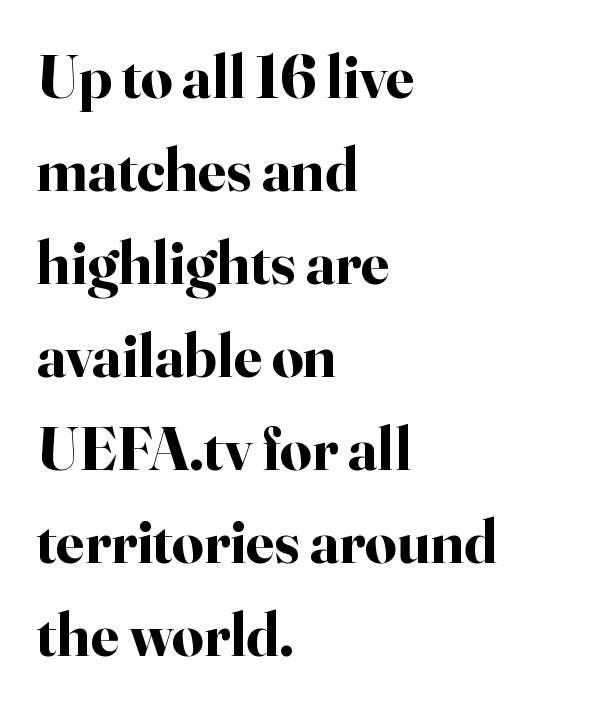
Q: Is the text bold? A: Yes.
Q: Is the text italic (slanted)? A: No, it is upright.
Q: Is the typeface a serif or a sans-serif typeface? A: Serif.
Q: Is the text underlined? A: No.
Q: How is the paragraph aligned? A: Left-aligned.
Q: Is the spacing between letters normal or unusually wide? A: Normal.
Q: Is the spacing between lines tight, normal or loose? A: Normal.
Q: Width (condensed, normal, or wide)? A: Normal.
Q: Stroke contrast? A: High.
Q: x-height? A: Small.
Q: Monospaced? A: No.
